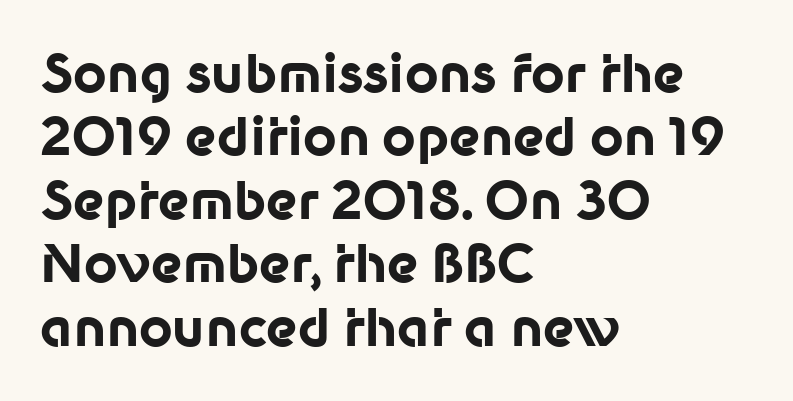
Note the varied advance widths — an 'i' is clearly narrower than an 'm'. Is the letter spacing exaggerated? No — it looks like the ordinary default. Emphasis by weight is at full strength: bold. Visually the block forms a straight wall on the left and a jagged coastline on the right. These lines are composed in type without serifs.
